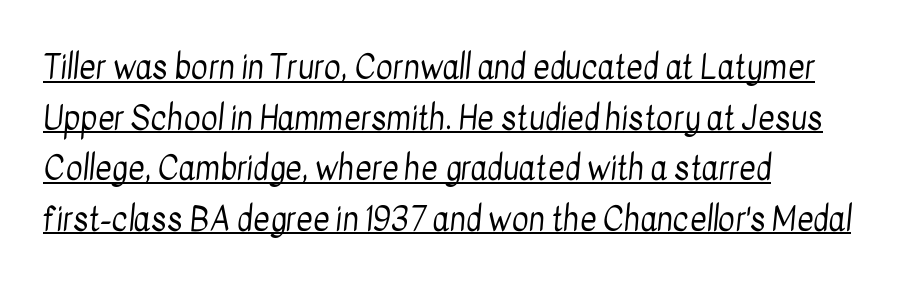
Compared with a centered layout, this one pins lines to the left instead. Spacing verdict: proportional, widths tailored to each character. Tracking here is standard; glyphs follow each other at the usual distance. Stroke terminals: plain, sans-serif.
